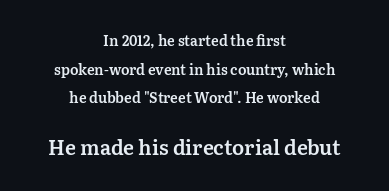
The image shows 20 px text type, upright; set centered, loose line spacing (2.04x), normal letter spacing, not underlined; the second (bottom) block is 1.43x larger.
